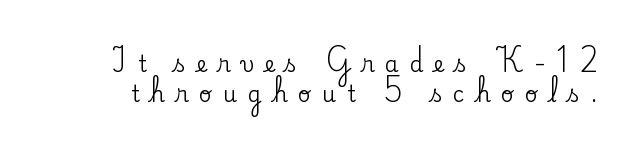
The image shows 22 px text type, upright; set normal line spacing (1.36x), unusually wide letter spacing (+0.49 em), not underlined.
